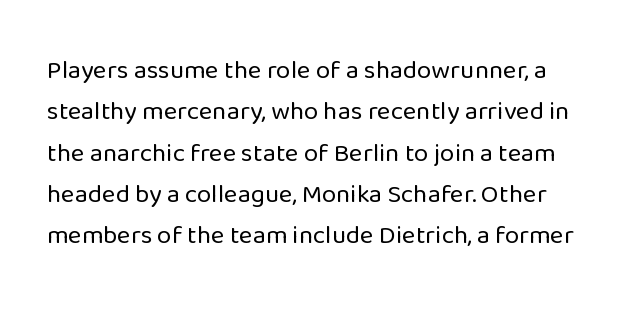
{"italic": "no", "bold": "no", "underline": "no", "line_spacing": "normal", "line_spacing_ratio": 1.59, "letter_spacing": "normal", "letter_spacing_em": 0.0, "glyph_px": 26}
